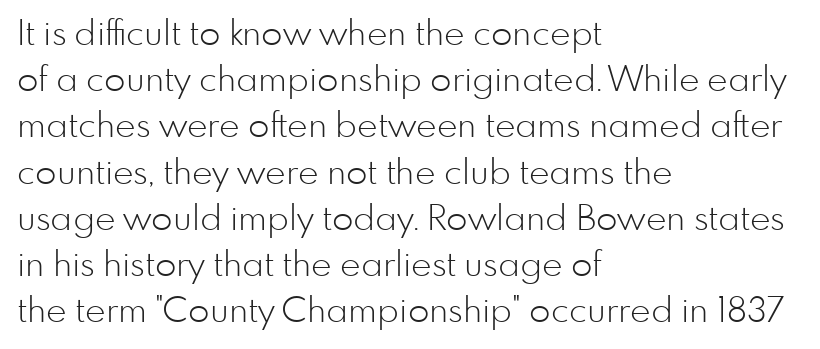
{"serif": "no", "italic": "no", "bold": "no", "weight": "light", "width": "normal", "stroke_contrast": "low", "x_height": "small", "monospaced": "no", "underline": "no", "align": "left", "line_spacing": "normal", "line_spacing_ratio": 1.32, "letter_spacing": "normal", "letter_spacing_em": 0.0, "glyph_px": 35}
